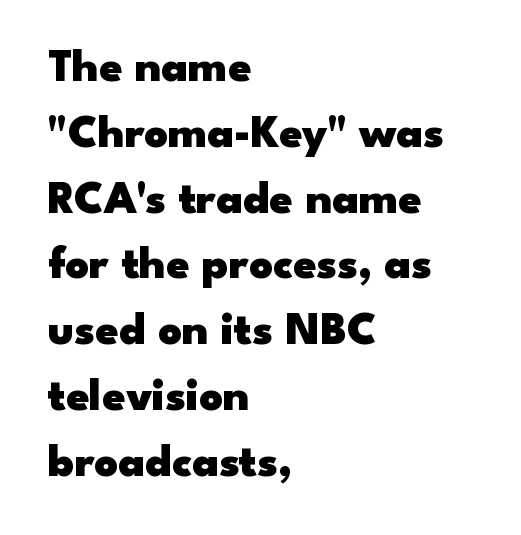
Varying glyph widths throughout — classic text-font behaviour. Descenders hang freely into open space. Characters follow at the spacing the type designer built in. The lettering holds an erect, upright posture throughout.
